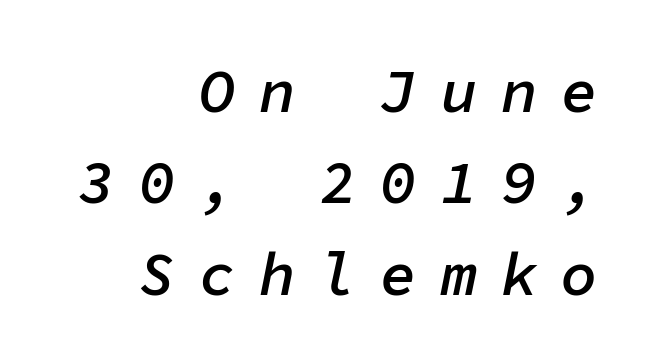
Note the uniform advance width — an 'i' takes as much space as an 'm'. The letters are slanted; this is an italic face. The passage shown is not underscored anywhere. The characters look somewhat weighty, a semibold short of true bold.
